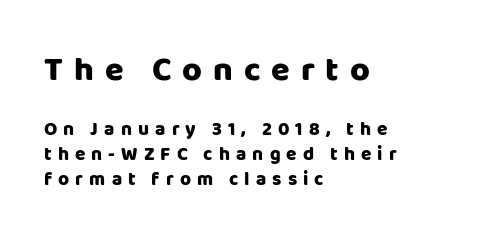
Q: Is the text bold? A: Yes.
Q: Is the text italic (slanted)? A: No, it is upright.
Q: Is the typeface a serif or a sans-serif typeface? A: Sans-serif.
Q: Is the text underlined? A: No.
Q: How is the paragraph aligned? A: Left-aligned.
Q: Is the spacing between letters normal or unusually wide? A: Unusually wide.
Q: Is the spacing between lines tight, normal or loose? A: Normal.
Q: Which block of text is set in a larger size, the first (top) or the second (bottom)? A: The first (top) one.
Q: Width (condensed, normal, or wide)? A: Normal.
Q: Stroke contrast? A: Low.
Q: x-height? A: Large.
Q: Monospaced? A: No.
